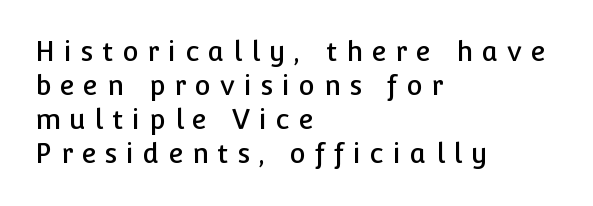
Q: Is the text italic (slanted)? A: No, it is upright.
Q: Is the text underlined? A: No.
Q: How is the paragraph aligned? A: Left-aligned.
Q: Is the spacing between letters normal or unusually wide? A: Unusually wide.
Q: Is the spacing between lines tight, normal or loose? A: Normal.
